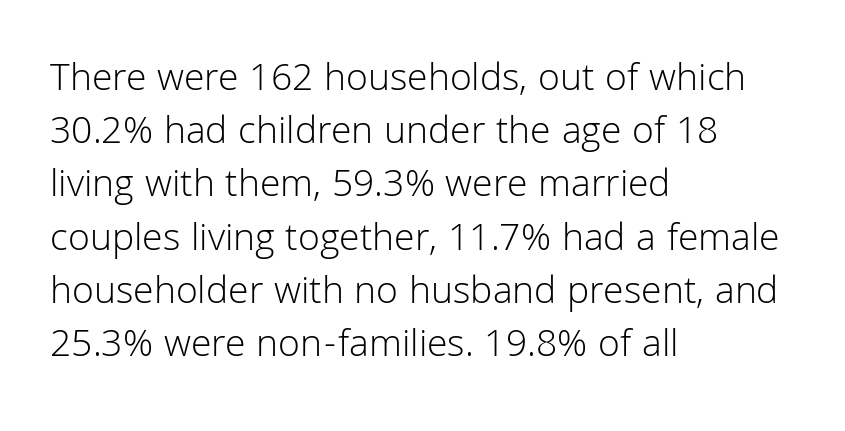
The image shows 40 px light sans-serif type, upright; set left-aligned, normal line spacing (1.33x), normal letter spacing, not underlined; low stroke contrast and a medium x-height.
